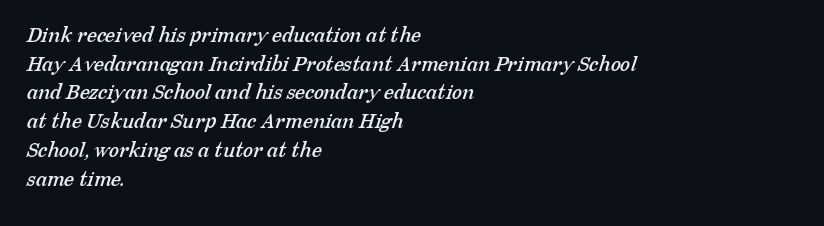
The image shows 23 px text type; set left-aligned, normal line spacing (1.25x), normal letter spacing, not underlined.
